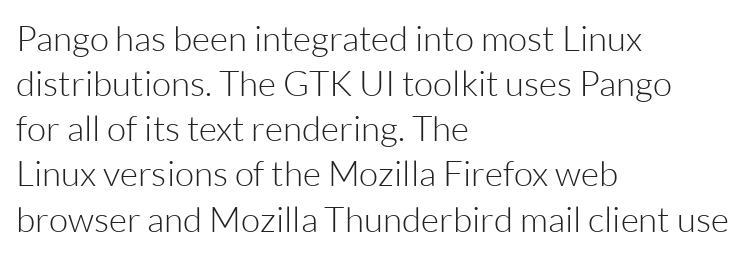
The image shows 35 px light sans-serif type, upright; set left-aligned, normal line spacing (1.29x), normal letter spacing, not underlined; low stroke contrast and a medium x-height.
